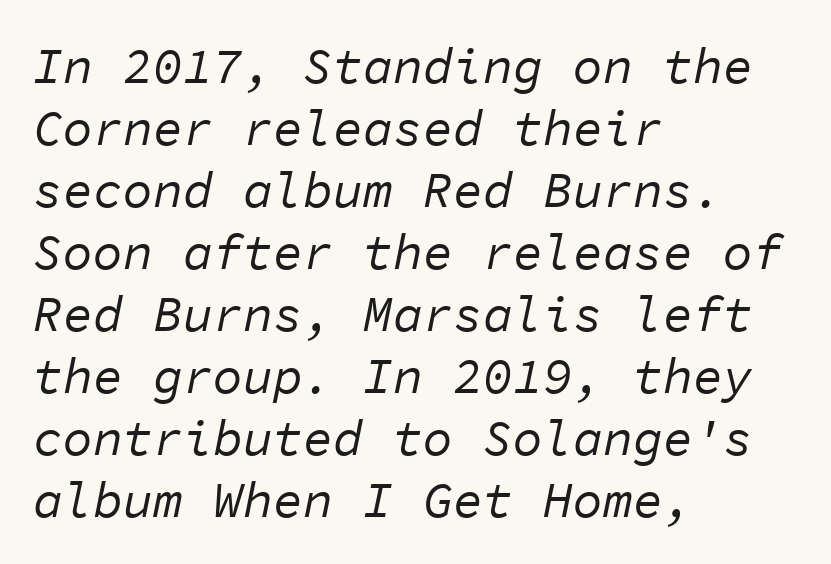
The image shows 50 px regular-weight type, italic (leaning right), monospaced; set left-aligned, line spacing 1.24x, normal letter spacing, not underlined; low stroke contrast and a medium x-height.
